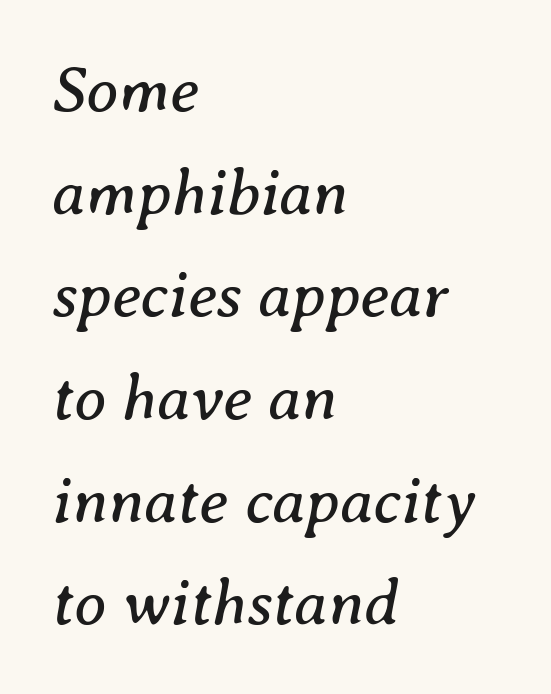
{"serif": "yes", "italic": "yes", "lean": "right", "slant_degrees": 8, "bold": "no", "weight": "regular", "width": "normal", "stroke_contrast": "medium", "x_height": "medium", "monospaced": "no", "underline": "no", "align": "left", "line_spacing": "normal", "line_spacing_ratio": 1.58, "letter_spacing": "normal", "letter_spacing_em": 0.0, "glyph_px": 65}
